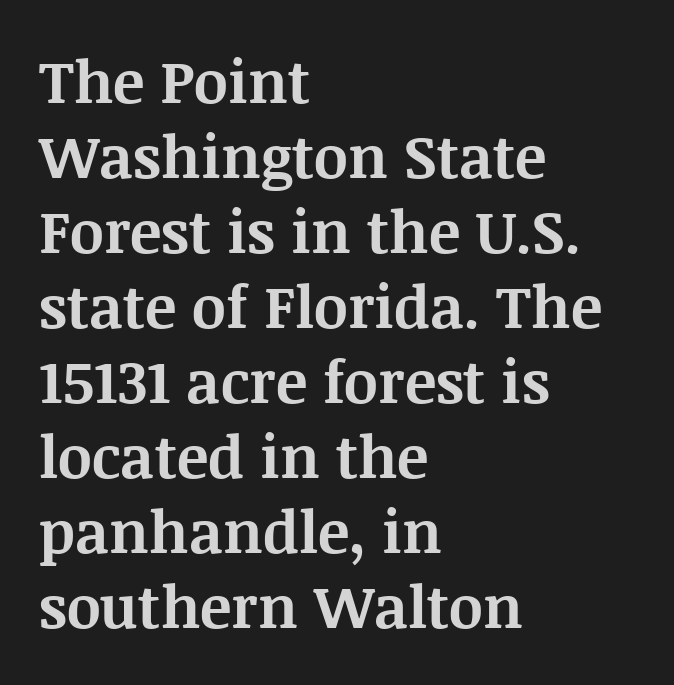
Q: Is the text bold? A: Yes.
Q: Is the text italic (slanted)? A: No, it is upright.
Q: Is the typeface a serif or a sans-serif typeface? A: Serif.
Q: Is the text underlined? A: No.
Q: How is the paragraph aligned? A: Left-aligned.
Q: Is the spacing between letters normal or unusually wide? A: Normal.
Q: Is the spacing between lines tight, normal or loose? A: Normal.
Q: Width (condensed, normal, or wide)? A: Normal.
Q: Stroke contrast? A: Medium.
Q: x-height? A: Large.
Q: Monospaced? A: No.
